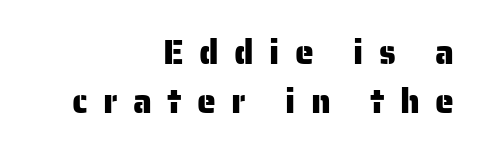
Q: Is the text italic (slanted)? A: No, it is upright.
Q: Is the typeface a serif or a sans-serif typeface? A: Sans-serif.
Q: Is the text underlined? A: No.
Q: How is the paragraph aligned? A: Right-aligned.
Q: Is the spacing between letters normal or unusually wide? A: Unusually wide.
Q: Is the spacing between lines tight, normal or loose? A: Normal.
Q: Width (condensed, normal, or wide)? A: Normal.
Q: Stroke contrast? A: Low.
Q: x-height? A: Medium.
Q: Monospaced? A: No.
